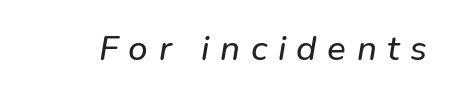
Q: Is the typeface a serif or a sans-serif typeface? A: Sans-serif.
Q: Is the text underlined? A: No.
Q: Is the spacing between letters normal or unusually wide? A: Unusually wide.
Q: Width (condensed, normal, or wide)? A: Normal.
Q: Stroke contrast? A: Low.
Q: x-height? A: Medium.
Q: Monospaced? A: No.
